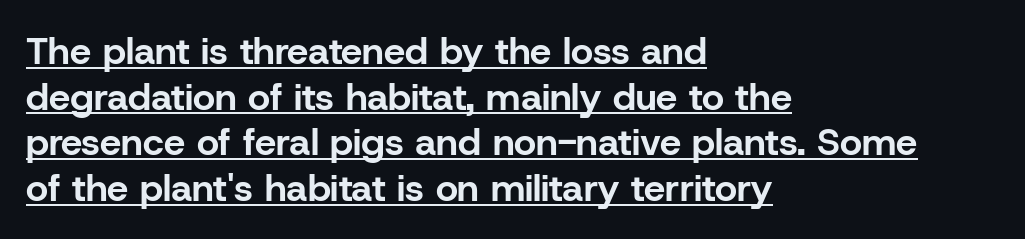
You could call the tracking neutral — neither tight nor loose. The typesetter has applied underlining to the passage shown. If you drew a ruler down the left edge, every line would touch it. Think of a printed novel: that variable character pitch is what you see here. Font category for this specimen: sans-serif. The letters stand straight up with perfectly vertical stems.
